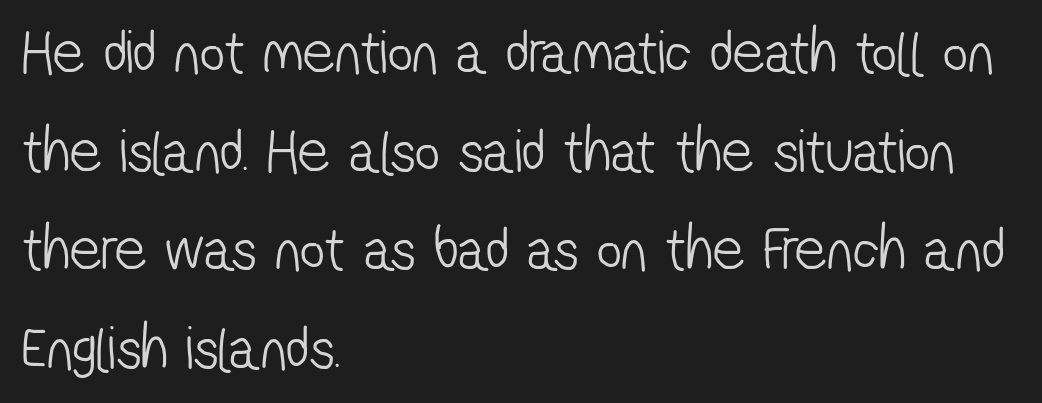
Students, note that the glyphs here touch the page at normal intervals. A quiet, ordinary-to-light weight characterises the typeface. The lines in this sample share a left origin and differ only in where they stop. Is there much room between lines? A standard amount, neither cramped nor airy. Look at the bottom of the vertical strokes: they stop flat, with no serifs. Glance below the letters and you will spot only blank space.
